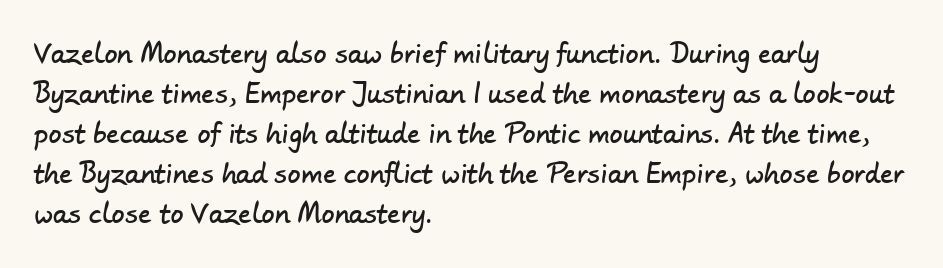
Descender tails drop into unmarked territory. Leading matches the norm, producing a regular column. Here the glyphs are tracked normally, forming tight word shapes. In CSS terms this would be text-align: left.
